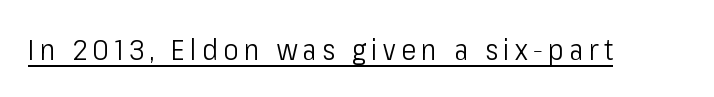
The image shows 29 px light, condensed sans-serif type, upright; set underlined; low stroke contrast and a medium x-height.
